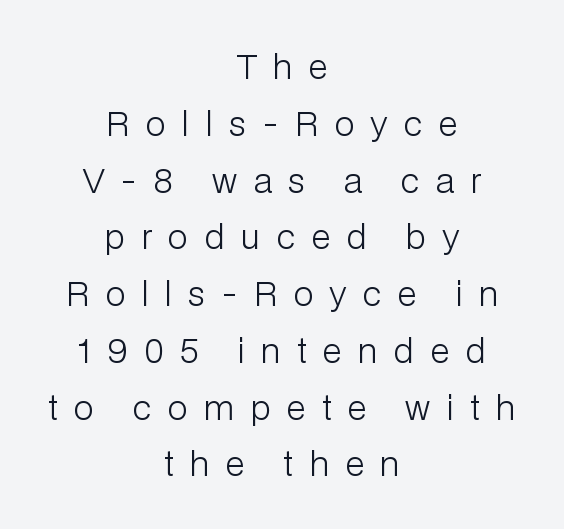
The passage shown is typed in a proportional face where columns would drift. Nothing sits at the stroke ends, so this counts as sans-serif. Counters stay open thanks to moderate or lighter strokes. Words float on clear page, feet unadorned. The font's upright variant was chosen for this text. The tracking reads as deliberately expanded to a designer's eye.
